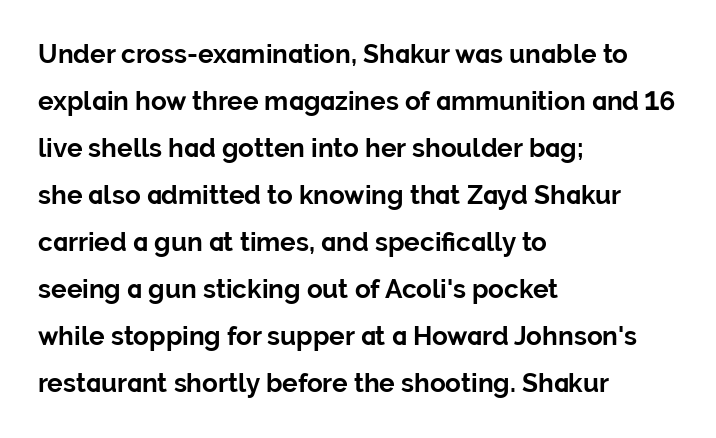
The typesetter chose a ragged-right arrangement here. The specimen reads as upright at a glance. What stands out about the letter spacing? Nothing — it is the standard amount. This is heavy type, rendered in bold. Underline: absent.
